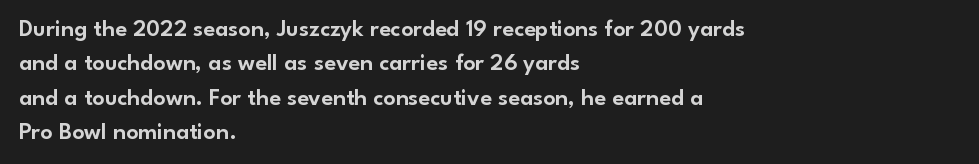
The rows are spaced the way most documents space them. Italic: no, the glyphs are upright roman. Reading down the block, your eye returns to a fixed left position each line. The words here are not underlined. Nothing unusual about the tracking: characters are spaced as the font intends.
